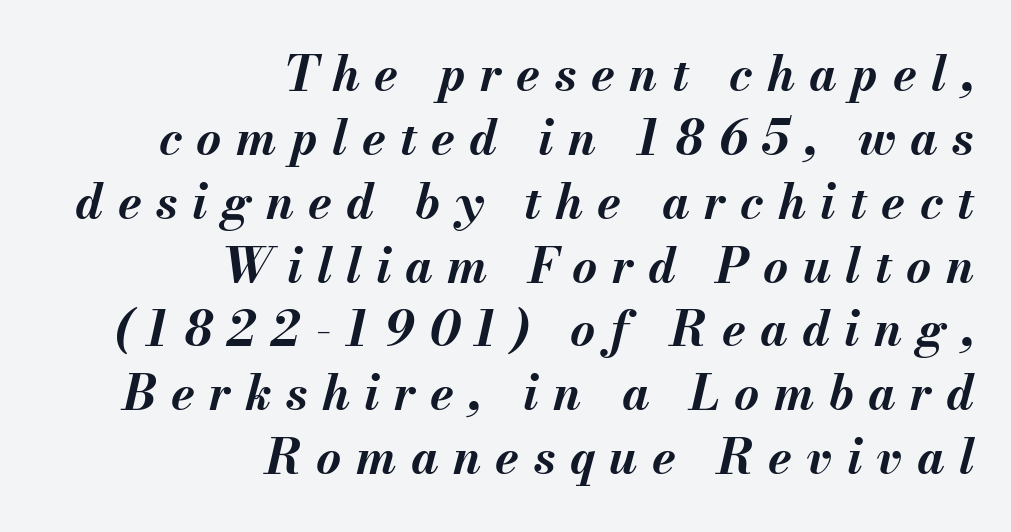
Q: Is the text bold? A: Yes.
Q: Is the text italic (slanted)? A: Yes, it leans right by about 13 degrees.
Q: Is the text underlined? A: No.
Q: How is the paragraph aligned? A: Right-aligned.
Q: Is the spacing between letters normal or unusually wide? A: Unusually wide.
Q: Is the spacing between lines tight, normal or loose? A: Normal.
Q: Width (condensed, normal, or wide)? A: Normal.
Q: Stroke contrast? A: Medium.
Q: x-height? A: Small.
Q: Monospaced? A: No.
